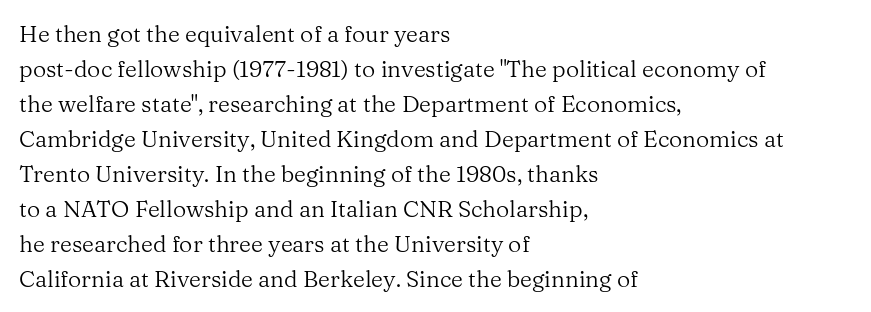
Weight: not bold — regular or lighter. The typesetter chose a ragged-right arrangement here. Each new line begins a customary step beneath the previous one. You could call the tracking neutral — neither tight nor loose. Only glyphs here, with clear space below each row. You can tell it's not italic because the verticals are truly vertical.
